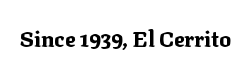
{"italic": "no", "bold": "yes", "underline": "no", "letter_spacing": "normal", "letter_spacing_em": 0.0, "glyph_px": 22}
